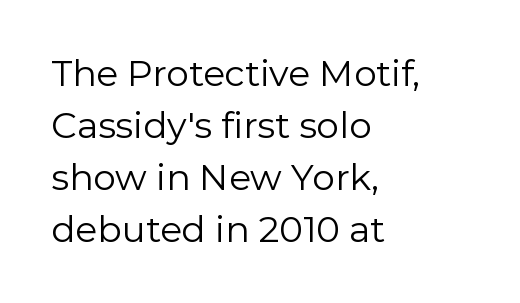
{"serif": "no", "italic": "no", "bold": "no", "weight": "regular", "width": "normal", "stroke_contrast": "low", "x_height": "medium", "monospaced": "no", "underline": "no", "align": "left", "line_spacing": "normal", "line_spacing_ratio": 1.44, "letter_spacing": "normal", "letter_spacing_em": 0.0, "glyph_px": 36}
